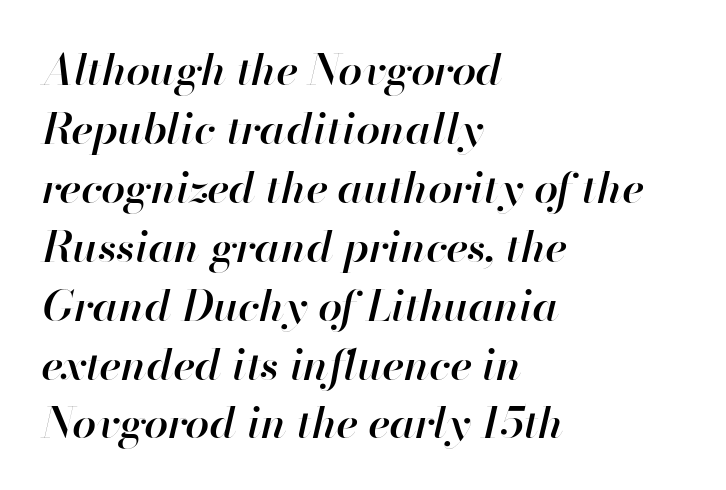
{"italic": "yes", "lean": "right", "slant_degrees": 13, "bold": "semi", "weight": "semibold", "width": "normal", "stroke_contrast": "high", "x_height": "small", "monospaced": "no", "underline": "no", "align": "left", "line_spacing": "normal", "line_spacing_ratio": 1.37, "letter_spacing": "normal", "letter_spacing_em": 0.0, "glyph_px": 43}
